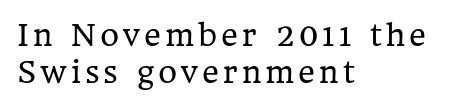
Q: Is the text bold? A: No.
Q: Is the text italic (slanted)? A: No, it is upright.
Q: Is the typeface a serif or a sans-serif typeface? A: Serif.
Q: Is the text underlined? A: No.
Q: How is the paragraph aligned? A: Left-aligned.
Q: Is the spacing between lines tight, normal or loose? A: Normal.
Q: Width (condensed, normal, or wide)? A: Normal.
Q: Stroke contrast? A: Low.
Q: x-height? A: Medium.
Q: Monospaced? A: No.
